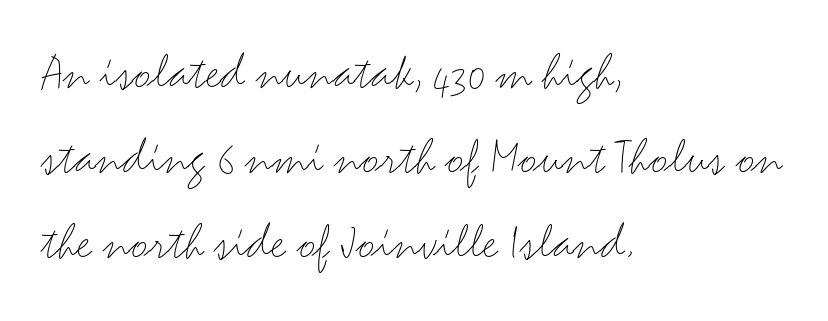
{"serif": "no", "bold": "no", "weight": "light", "width": "wide", "stroke_contrast": "medium", "x_height": "small", "monospaced": "no", "underline": "no", "align": "left", "line_spacing": "normal", "line_spacing_ratio": 1.6, "letter_spacing": "normal", "letter_spacing_em": 0.0, "glyph_px": 53}
